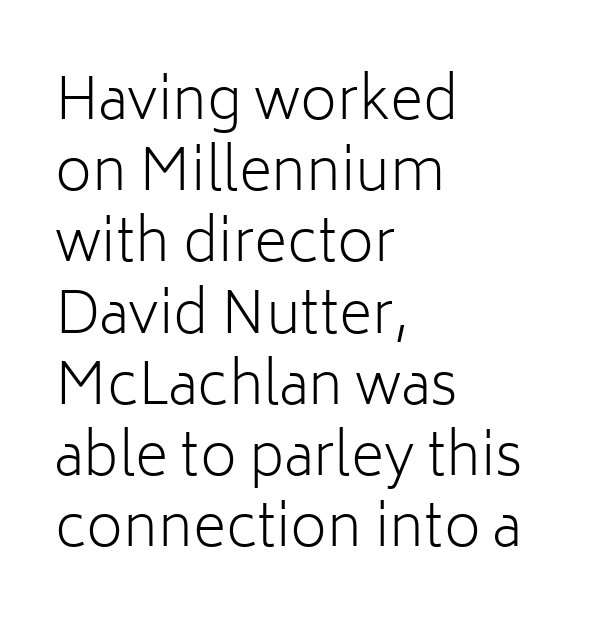
The rendering keeps characters at their native spacing. The letterforms sit at book weight or below. Varying glyph widths throughout — classic text-font behaviour. The string is rendered with underlining switched off. Every character sits straight up, as roman type does.
